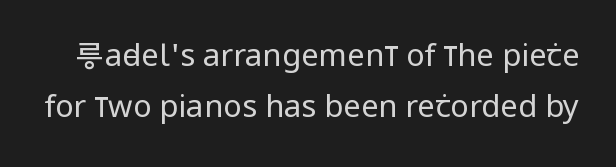
Unmarked baselines from the first word to the last. The face used here is proportionally spaced, like ordinary book or web type. The characters display no serif detailing; their extremities are plain. When letters stand straight like this, we call the style roman or upright. The type is set solid horizontally, with unmodified tracking.
